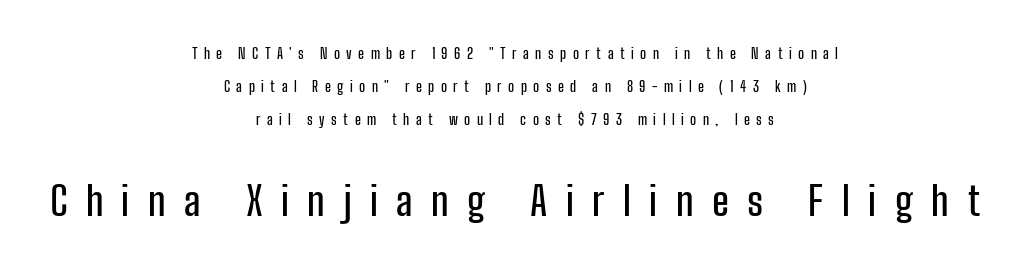
Is this a fixed-width face? No — the glyphs have proportional, varying widths. You get the small type first, then a jump to larger type. Short note: letters widely spaced. The lines in this sample share a center point and differ in where they start and stop. Posture: straight, roman, zero tilt. Summary of vertical rhythm: relaxed, with wide interline spacing.
